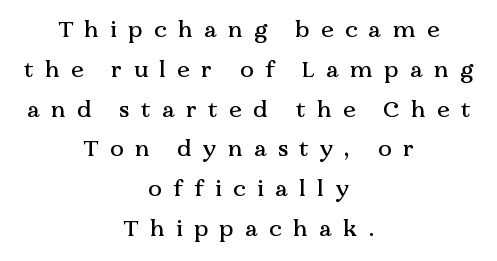
{"italic": "no", "underline": "no", "align": "center", "line_spacing_ratio": 1.73, "letter_spacing": "wide", "letter_spacing_em": 0.49, "glyph_px": 23}
